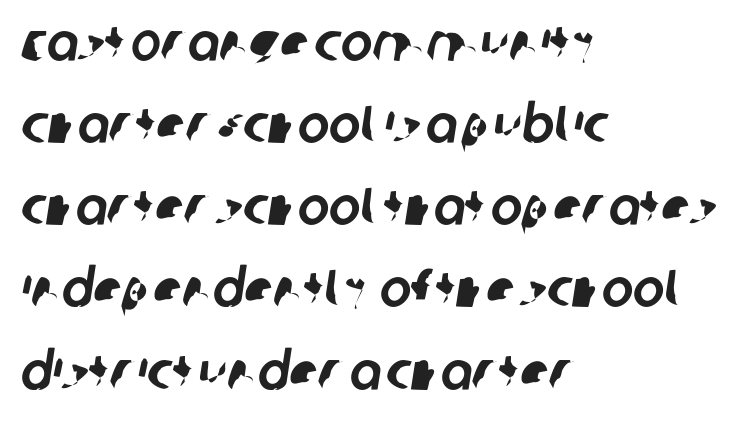
These lines sit exactly where default settings would place them. Each letter's strokes conclude bluntly, with no projecting serifs. Words appear dense and cohesive because spacing is normal. Descenders are the only things crossing below the line. The setting favours the left margin, as ordinary paragraphs usually do. The letters advance in unequal steps, a hallmark of proportional type.
